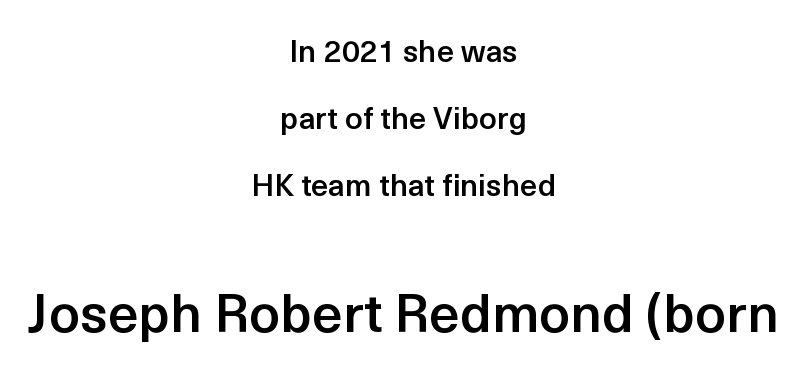
Q: Is the text bold? A: Semi-bold.
Q: Is the text italic (slanted)? A: No, it is upright.
Q: Is the typeface a serif or a sans-serif typeface? A: Sans-serif.
Q: Is the text underlined? A: No.
Q: How is the paragraph aligned? A: Centered.
Q: Is the spacing between letters normal or unusually wide? A: Normal.
Q: Is the spacing between lines tight, normal or loose? A: Loose.
Q: Which block of text is set in a larger size, the first (top) or the second (bottom)? A: The second (bottom) one.
Q: Width (condensed, normal, or wide)? A: Normal.
Q: x-height? A: Medium.
Q: Monospaced? A: No.
